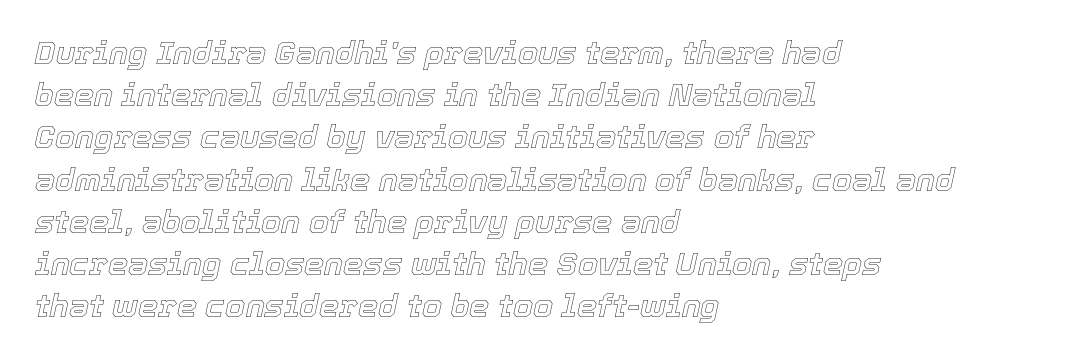
Vertical spacing — default. Spacing between characters is what you'd get straight out of the box. Posture: slanted. You could not count columns in this text — the font is proportionally spaced.
